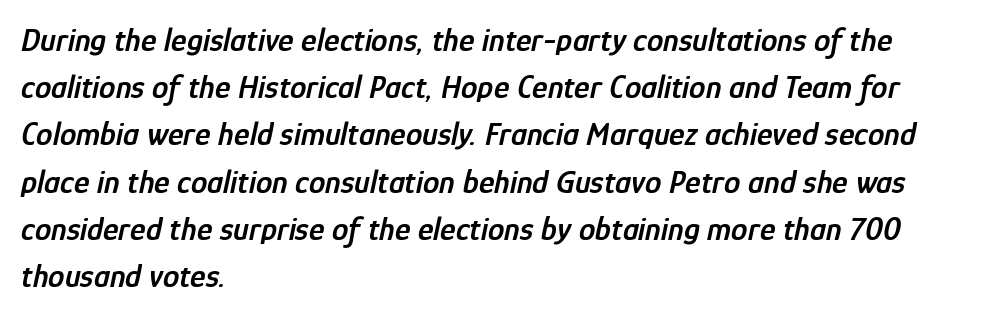
{"italic": "yes", "lean": "right", "slant_degrees": 12, "bold": "semi", "weight": "semibold", "width": "condensed", "stroke_contrast": "low", "x_height": "medium", "monospaced": "no", "underline": "no", "align": "left", "line_spacing": "normal", "line_spacing_ratio": 1.43, "letter_spacing": "normal", "letter_spacing_em": 0.0, "glyph_px": 33}
